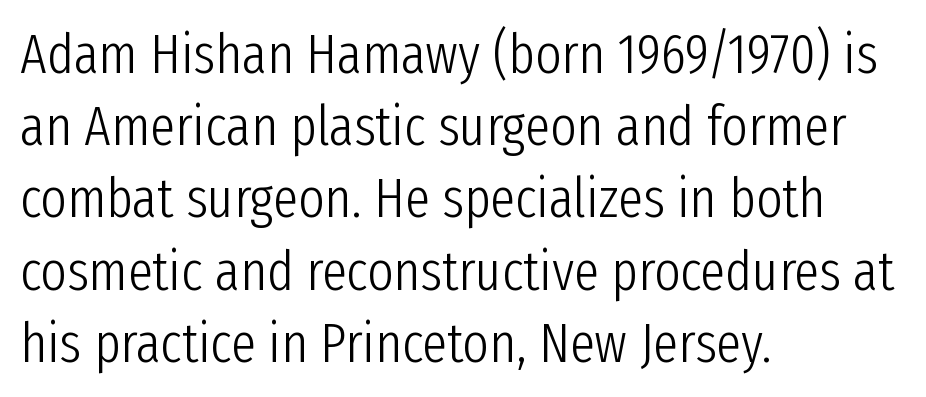
Q: Is the text bold? A: No.
Q: Is the text italic (slanted)? A: No, it is upright.
Q: Is the typeface a serif or a sans-serif typeface? A: Sans-serif.
Q: Is the text underlined? A: No.
Q: How is the paragraph aligned? A: Left-aligned.
Q: Is the spacing between letters normal or unusually wide? A: Normal.
Q: Is the spacing between lines tight, normal or loose? A: Normal.
Q: Width (condensed, normal, or wide)? A: Condensed.
Q: Stroke contrast? A: Low.
Q: x-height? A: Medium.
Q: Monospaced? A: No.
